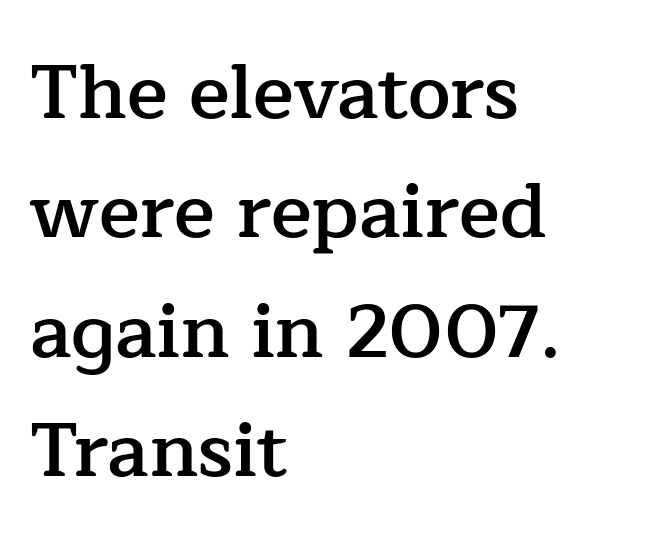
The image shows 76 px semibold serif type, upright; set left-aligned, normal line spacing (1.57x), normal letter spacing, not underlined; low stroke contrast and a medium x-height.
